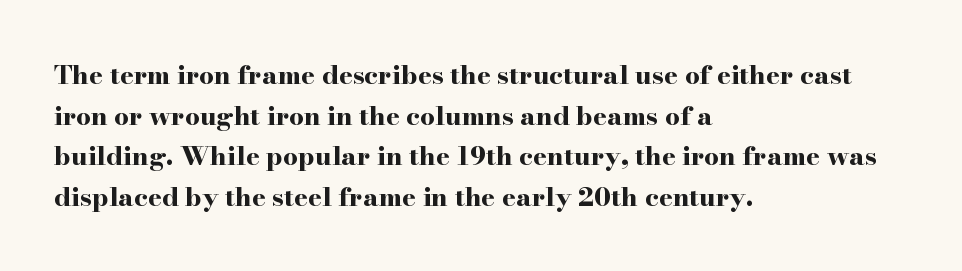
{"italic": "no", "bold": "yes", "underline": "no", "align": "left", "line_spacing": "normal", "line_spacing_ratio": 1.56, "letter_spacing": "normal", "letter_spacing_em": 0.0, "glyph_px": 26}
